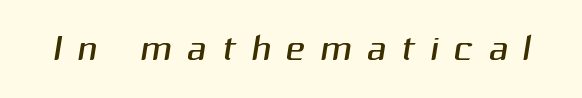
Think of a printed novel: that variable character pitch is what you see here. The passage shown is typeset with a sans-serif family. Students, note that the glyphs here are deliberately spaced far apart. A light-to-regular cut is what we see here.
